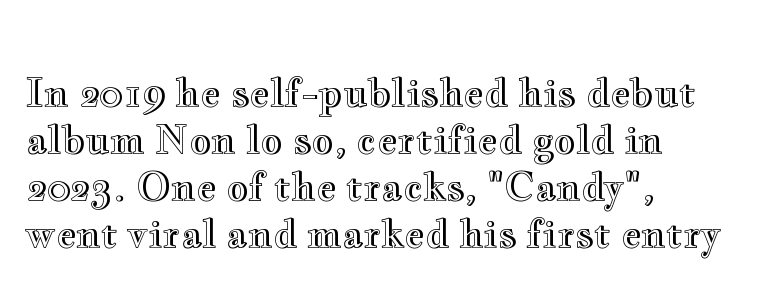
The image shows 38 px wide type, upright; set left-aligned, line spacing 1.24x, normal letter spacing, not underlined; a small x-height.
